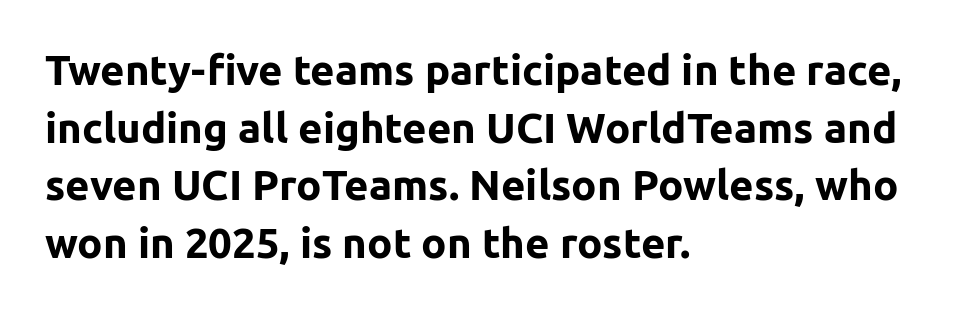
A typesetter would call this leading conventional body-copy spacing. The letters sit at their default tracking, neither squeezed nor spread. The designer went with a sans here, leaving each stem footless. The passage shown is emphatically bold. Every stem runs plumb, perpendicular to the baseline. Decoration check: the copy has no underline.
